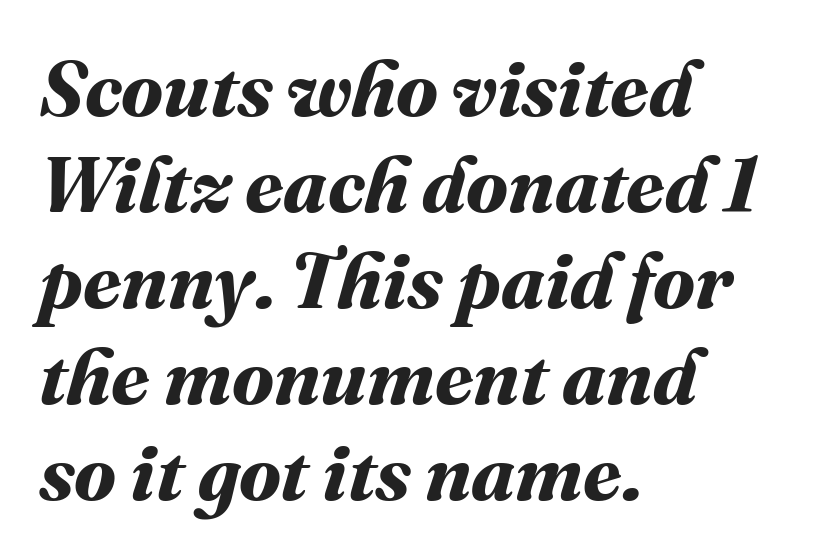
This sample uses plain, unmodified letter spacing. Strokes here are thick enough to call this a true bold. Quick note: underline off. Short and long lines alike share a common starting point at left.
